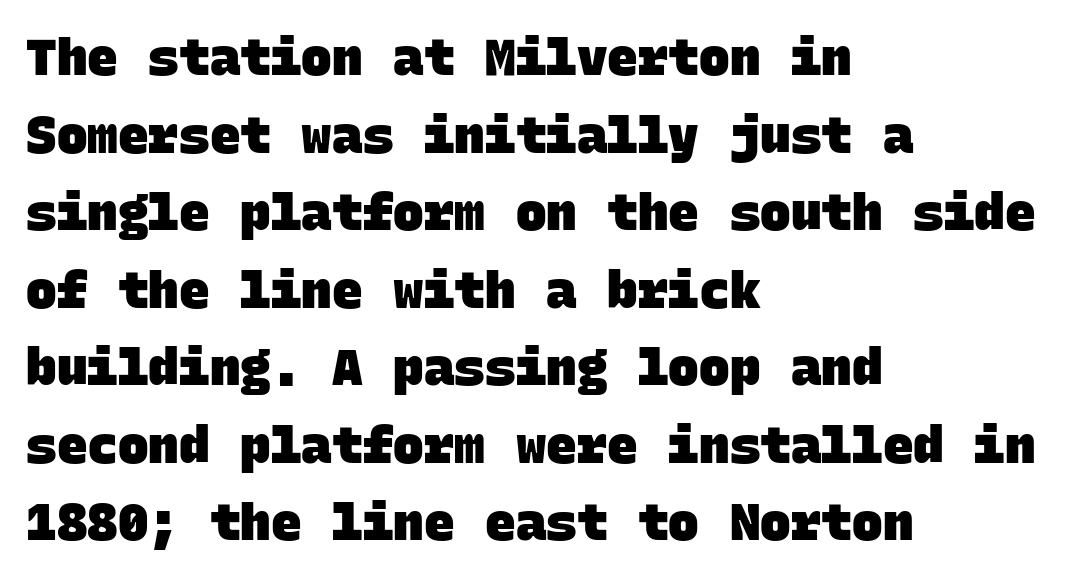
{"serif": "no", "bold": "yes", "weight": "heavy", "width": "normal", "stroke_contrast": "low", "x_height": "large", "monospaced": "yes", "underline": "no", "align": "left", "line_spacing": "normal", "line_spacing_ratio": 1.52, "letter_spacing": "normal", "letter_spacing_em": 0.0, "glyph_px": 51}
